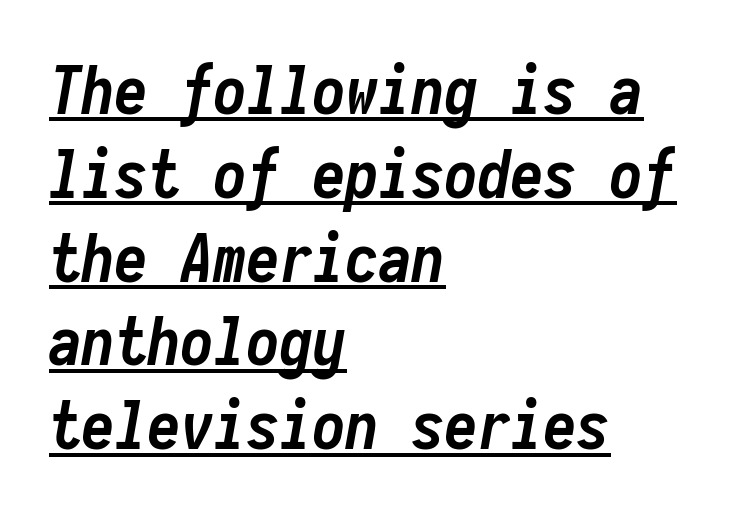
The image shows 66 px semibold, condensed type, italic (leaning right), monospaced; set left-aligned, normal line spacing (1.27x), normal letter spacing, underlined; low stroke contrast and a medium x-height.
